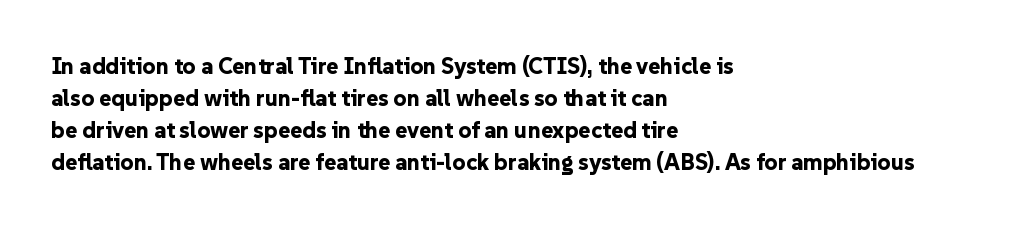
Q: Is the text bold? A: Yes.
Q: Is the text italic (slanted)? A: No, it is upright.
Q: Is the text underlined? A: No.
Q: How is the paragraph aligned? A: Left-aligned.
Q: Is the spacing between letters normal or unusually wide? A: Normal.
Q: Is the spacing between lines tight, normal or loose? A: Normal.
